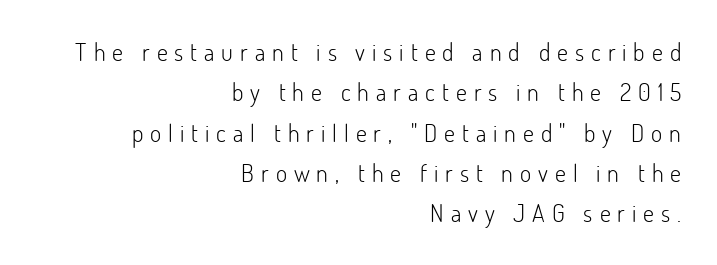
Q: Is the text bold? A: No.
Q: Is the text italic (slanted)? A: No, it is upright.
Q: Is the text underlined? A: No.
Q: How is the paragraph aligned? A: Right-aligned.
Q: Is the spacing between letters normal or unusually wide? A: Unusually wide.
Q: Is the spacing between lines tight, normal or loose? A: Normal.
